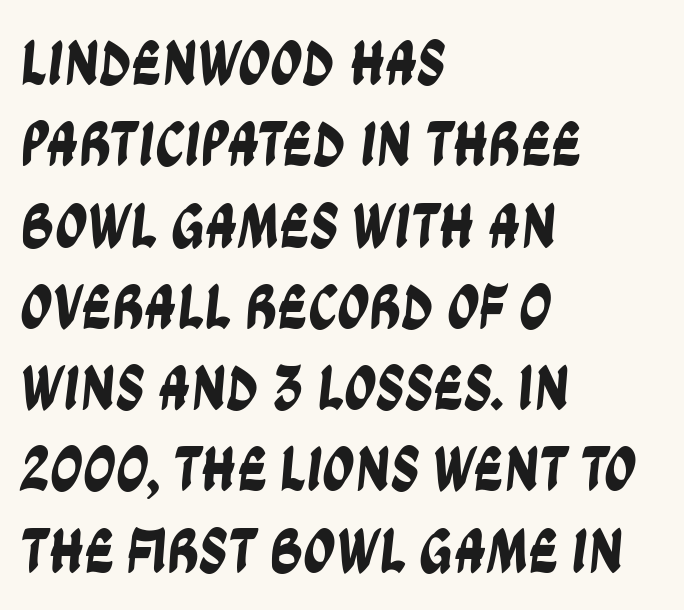
The rendering shows plain stroke endings on the letterforms — a sans-serif design. A typesetter would call this proportional, since set widths differ per character. Reading down the column, the eye jumps a familiar distance to each next line. Short note: letters normally spaced. A student would call this left alignment; a typographer would say flush left, rag right. The string is rendered with underlining switched off.
